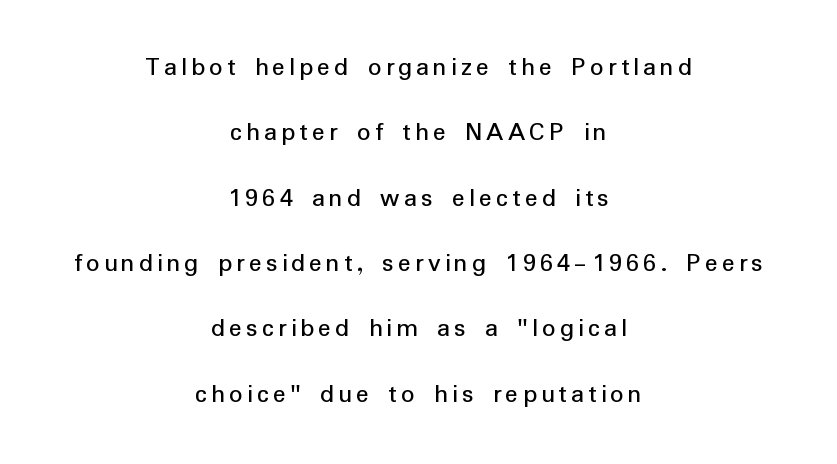
The image shows 27 px text type, upright; set centered, loose line spacing (2.42x), not underlined.
